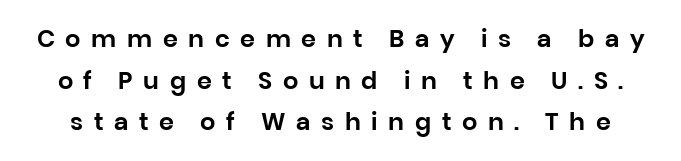
The image shows 24 px text type, upright; set line spacing 1.73x, unusually wide letter spacing (+0.44 em), not underlined.
